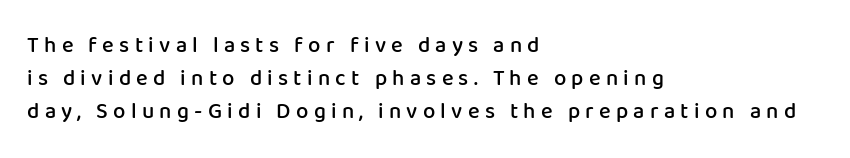
Q: Is the text bold? A: Semi-bold.
Q: Is the text italic (slanted)? A: No, it is upright.
Q: Is the text underlined? A: No.
Q: How is the paragraph aligned? A: Left-aligned.
Q: Is the spacing between letters normal or unusually wide? A: Unusually wide.
Q: Is the spacing between lines tight, normal or loose? A: Normal.
